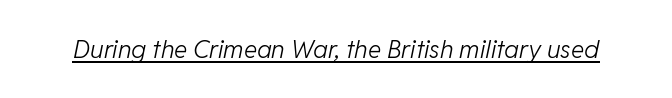
{"italic": "yes", "lean": "right", "slant_degrees": 11, "bold": "no", "underline": "yes", "letter_spacing": "normal", "letter_spacing_em": 0.0, "glyph_px": 25}
